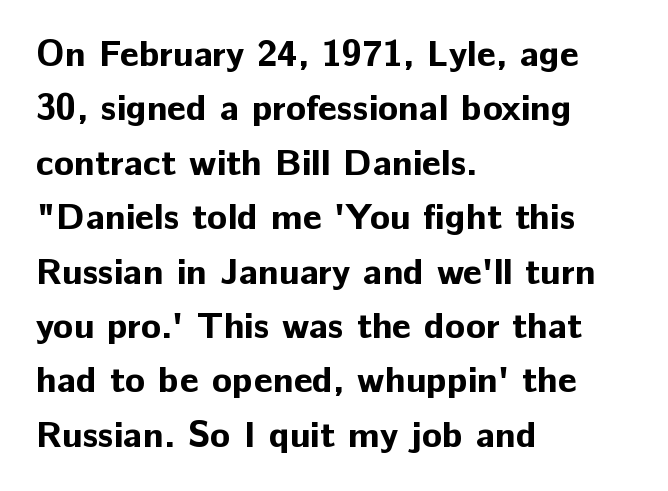
{"serif": "no", "italic": "no", "bold": "yes", "weight": "bold", "width": "normal", "stroke_contrast": "low", "x_height": "medium", "monospaced": "no", "underline": "no", "align": "left", "line_spacing": "normal", "line_spacing_ratio": 1.47, "letter_spacing": "normal", "letter_spacing_em": 0.0, "glyph_px": 37}
